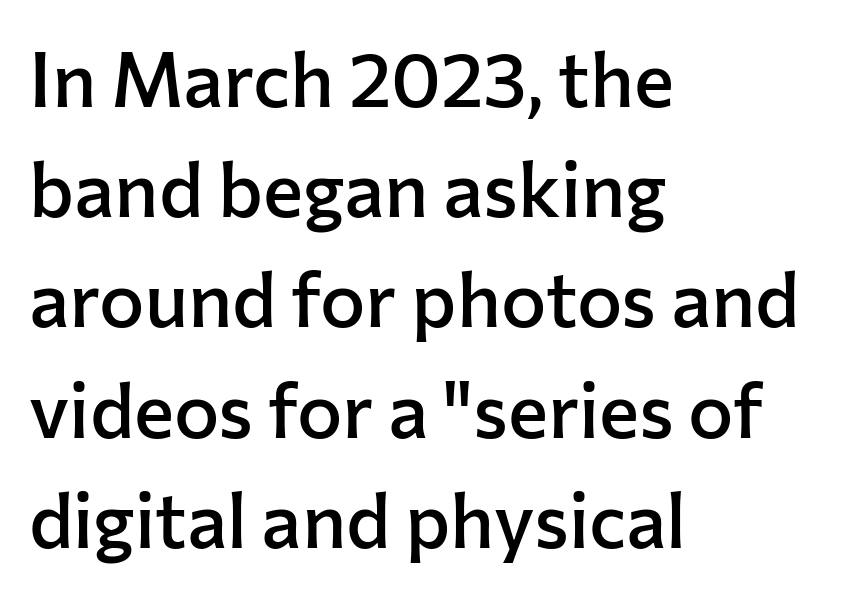
Q: Is the text bold? A: Semi-bold.
Q: Is the text italic (slanted)? A: No, it is upright.
Q: Is the typeface a serif or a sans-serif typeface? A: Sans-serif.
Q: Is the text underlined? A: No.
Q: How is the paragraph aligned? A: Left-aligned.
Q: Is the spacing between letters normal or unusually wide? A: Normal.
Q: Is the spacing between lines tight, normal or loose? A: Normal.
Q: Width (condensed, normal, or wide)? A: Normal.
Q: Stroke contrast? A: Low.
Q: x-height? A: Medium.
Q: Monospaced? A: No.
